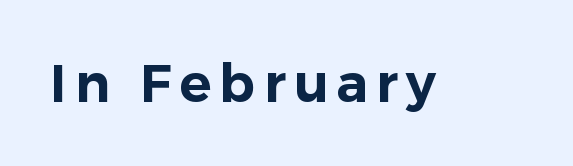
{"serif": "no", "italic": "no", "width": "normal", "stroke_contrast": "low", "x_height": "medium", "monospaced": "no", "underline": "no", "glyph_px": 53}
